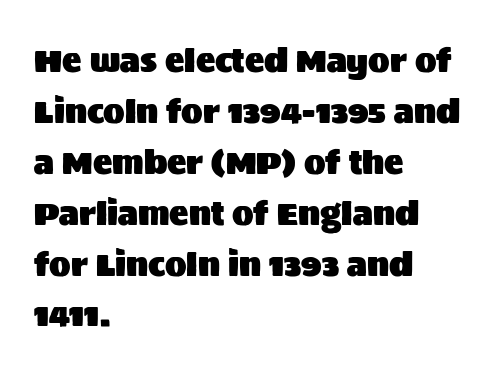
{"serif": "no", "italic": "no", "width": "normal", "stroke_contrast": "medium", "x_height": "large", "monospaced": "no", "underline": "no", "align": "left", "line_spacing": "normal", "line_spacing_ratio": 1.59, "letter_spacing": "normal", "letter_spacing_em": 0.0, "glyph_px": 32}
